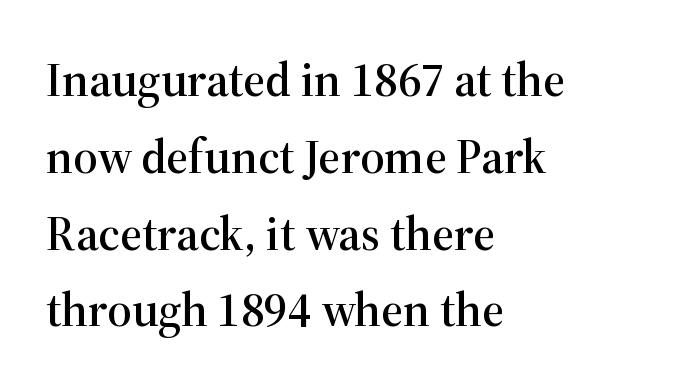
Q: Is the text italic (slanted)? A: No, it is upright.
Q: Is the typeface a serif or a sans-serif typeface? A: Serif.
Q: Is the text underlined? A: No.
Q: How is the paragraph aligned? A: Left-aligned.
Q: Is the spacing between letters normal or unusually wide? A: Normal.
Q: Is the spacing between lines tight, normal or loose? A: Normal.
Q: Width (condensed, normal, or wide)? A: Normal.
Q: Stroke contrast? A: High.
Q: x-height? A: Medium.
Q: Monospaced? A: No.
